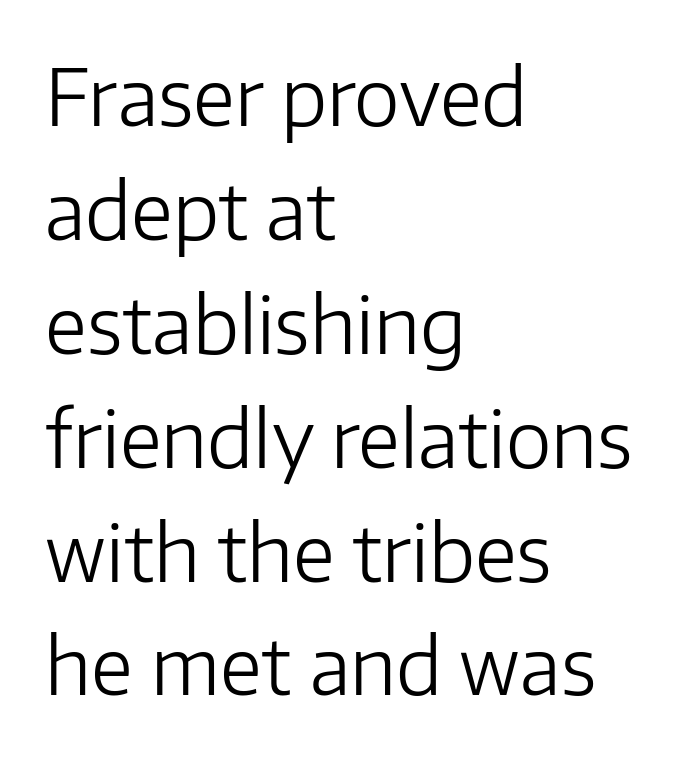
Q: Is the text bold? A: No.
Q: Is the text italic (slanted)? A: No, it is upright.
Q: Is the typeface a serif or a sans-serif typeface? A: Sans-serif.
Q: Is the text underlined? A: No.
Q: How is the paragraph aligned? A: Left-aligned.
Q: Is the spacing between letters normal or unusually wide? A: Normal.
Q: Is the spacing between lines tight, normal or loose? A: Normal.
Q: Width (condensed, normal, or wide)? A: Normal.
Q: Stroke contrast? A: Low.
Q: x-height? A: Medium.
Q: Monospaced? A: No.
